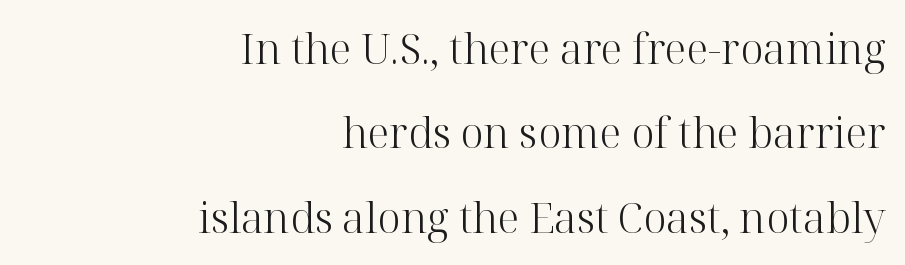
{"serif": "yes", "italic": "no", "bold": "no", "weight": "light", "width": "normal", "stroke_contrast": "high", "x_height": "medium", "monospaced": "no", "underline": "no", "align": "right", "line_spacing": "loose", "line_spacing_ratio": 2.01, "letter_spacing": "normal", "letter_spacing_em": 0.0, "glyph_px": 42}
